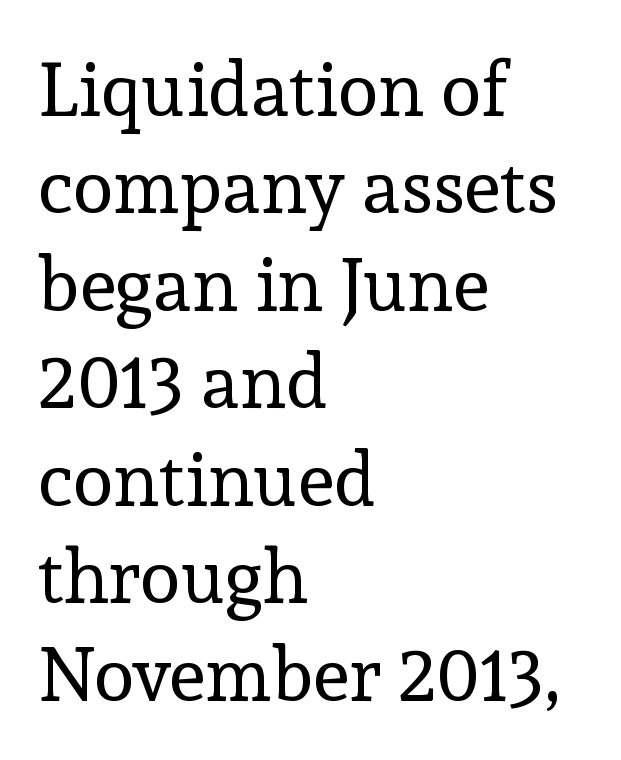
The image shows 75 px regular-weight serif type, upright; set left-aligned, normal line spacing (1.3x), normal letter spacing, not underlined; a medium x-height.
